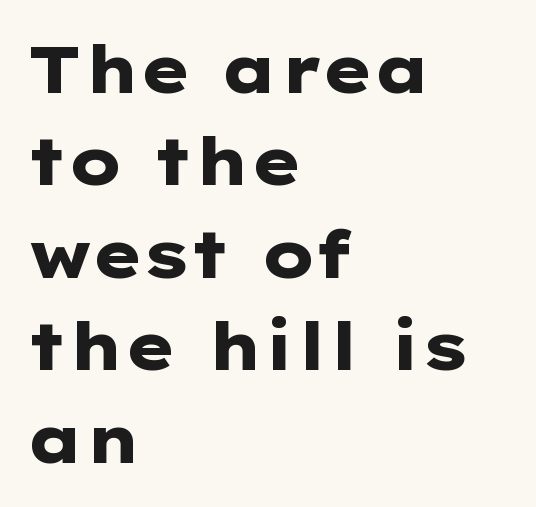
Q: Is the text bold? A: Yes.
Q: Is the text italic (slanted)? A: No, it is upright.
Q: Is the typeface a serif or a sans-serif typeface? A: Sans-serif.
Q: Is the text underlined? A: No.
Q: How is the paragraph aligned? A: Left-aligned.
Q: Is the spacing between letters normal or unusually wide? A: Normal.
Q: Is the spacing between lines tight, normal or loose? A: Normal.
Q: Width (condensed, normal, or wide)? A: Wide.
Q: Stroke contrast? A: Low.
Q: x-height? A: Medium.
Q: Monospaced? A: No.
